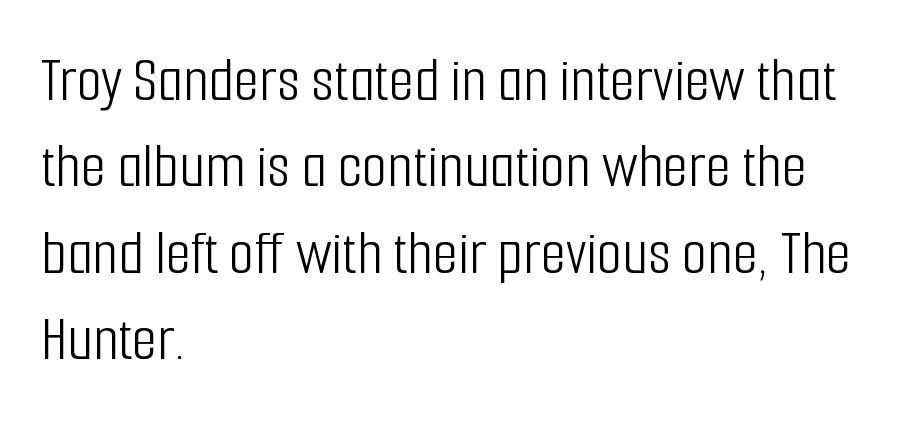
Q: Is the text bold? A: No.
Q: Is the text italic (slanted)? A: No, it is upright.
Q: Is the typeface a serif or a sans-serif typeface? A: Sans-serif.
Q: Is the text underlined? A: No.
Q: How is the paragraph aligned? A: Left-aligned.
Q: Is the spacing between letters normal or unusually wide? A: Normal.
Q: Is the spacing between lines tight, normal or loose? A: Normal.
Q: Width (condensed, normal, or wide)? A: Condensed.
Q: Stroke contrast? A: Low.
Q: x-height? A: Medium.
Q: Monospaced? A: No.
